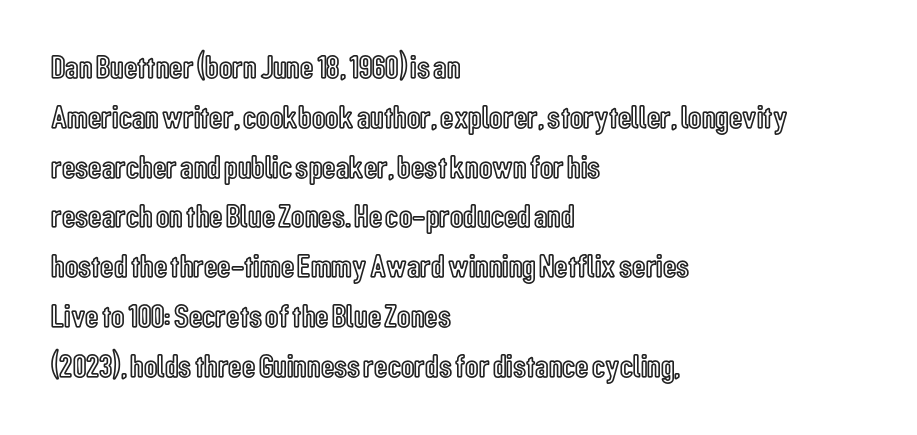
Q: Is the text italic (slanted)? A: No, it is upright.
Q: Is the text underlined? A: No.
Q: How is the paragraph aligned? A: Left-aligned.
Q: Is the spacing between letters normal or unusually wide? A: Normal.
Q: Is the spacing between lines tight, normal or loose? A: Normal.
Q: Width (condensed, normal, or wide)? A: Condensed.
Q: x-height? A: Medium.
Q: Monospaced? A: No.
